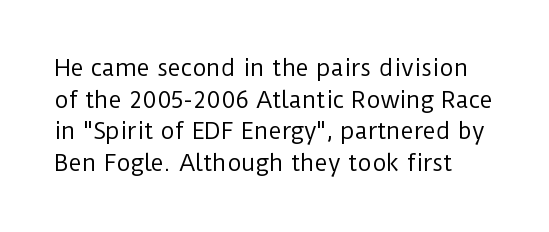
Baseline-to-baseline distance is the conventional proportion of letter height. When letters stand straight like this, we call the style roman or upright. The foot of each line stays bare and open. Is the letter spacing exaggerated? No — it looks like the ordinary default. The strokes carry an ordinary text weight at most.
